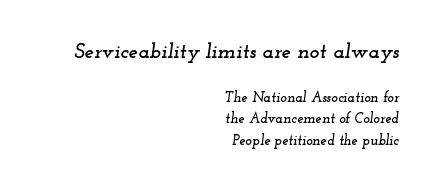
Compared with typical body copy, the letter spacing here is the same. Line endings align vertically; line beginnings do not. An italicized treatment has been applied to the whole sample. Underline: absent. These two chunks differ in scale, with the top chunk taking the larger measure.
